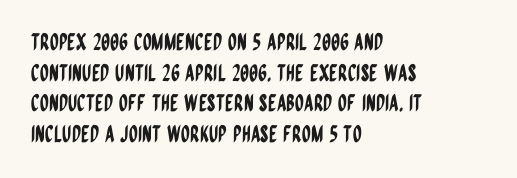
{"italic": "no", "underline": "no", "align": "left", "line_spacing": "normal", "line_spacing_ratio": 1.33, "letter_spacing": "normal", "letter_spacing_em": 0.0, "glyph_px": 23}
